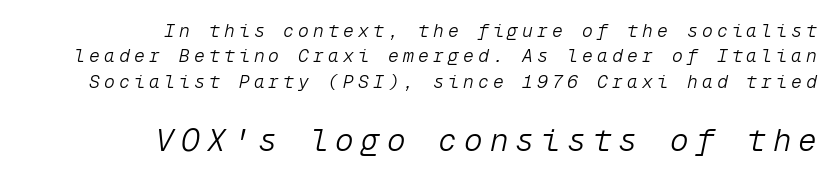
The later block is typeset at a bigger size than the earlier block. The text carries the slant typical of an italic or oblique font. Do the characters align in a grid? Yes, the font is monospaced. The specimen omits any rule beneath the text block's lines. This sample is right-justified, so line beginnings fall wherever the words allow.
